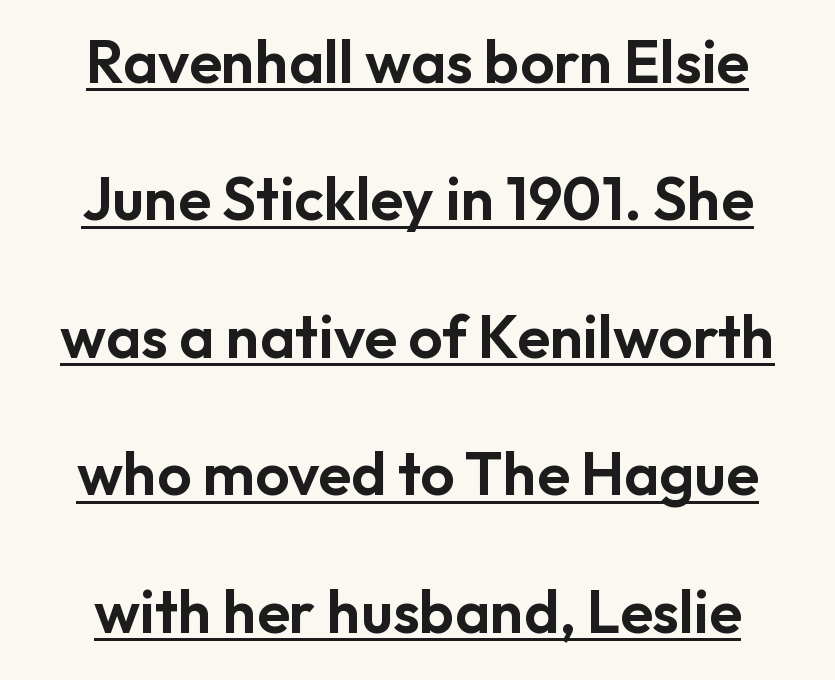
Q: Is the text italic (slanted)? A: No, it is upright.
Q: Is the typeface a serif or a sans-serif typeface? A: Sans-serif.
Q: Is the text underlined? A: Yes.
Q: Is the spacing between letters normal or unusually wide? A: Normal.
Q: Is the spacing between lines tight, normal or loose? A: Loose.
Q: Width (condensed, normal, or wide)? A: Normal.
Q: Stroke contrast? A: Low.
Q: x-height? A: Medium.
Q: Monospaced? A: No.
